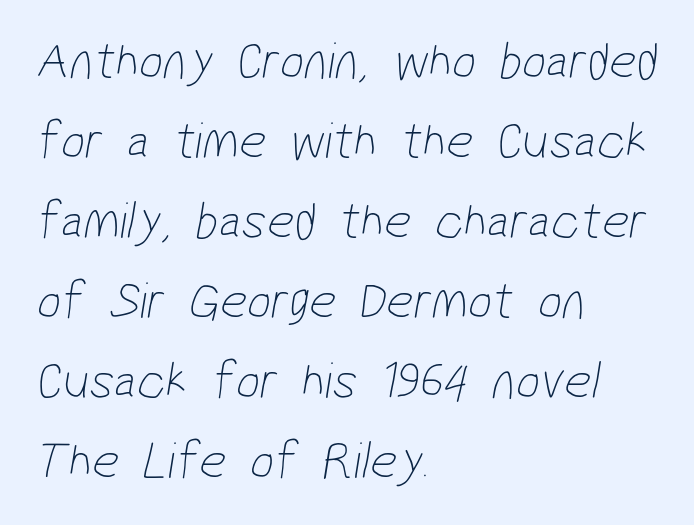
{"serif": "no", "bold": "no", "weight": "thin", "width": "condensed", "stroke_contrast": "low", "x_height": "medium", "monospaced": "no", "underline": "no", "align": "left", "line_spacing": "normal", "line_spacing_ratio": 1.51, "letter_spacing": "normal", "letter_spacing_em": 0.0, "glyph_px": 53}
